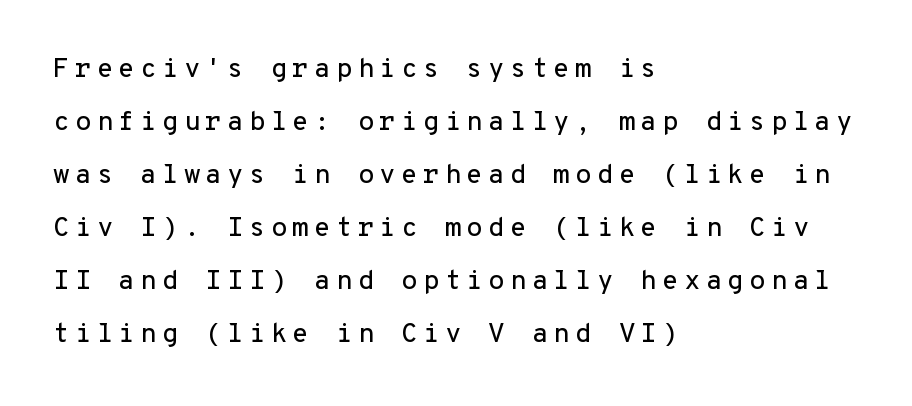
{"italic": "no", "underline": "no", "align": "left", "line_spacing": "loose", "line_spacing_ratio": 1.96, "glyph_px": 27}
